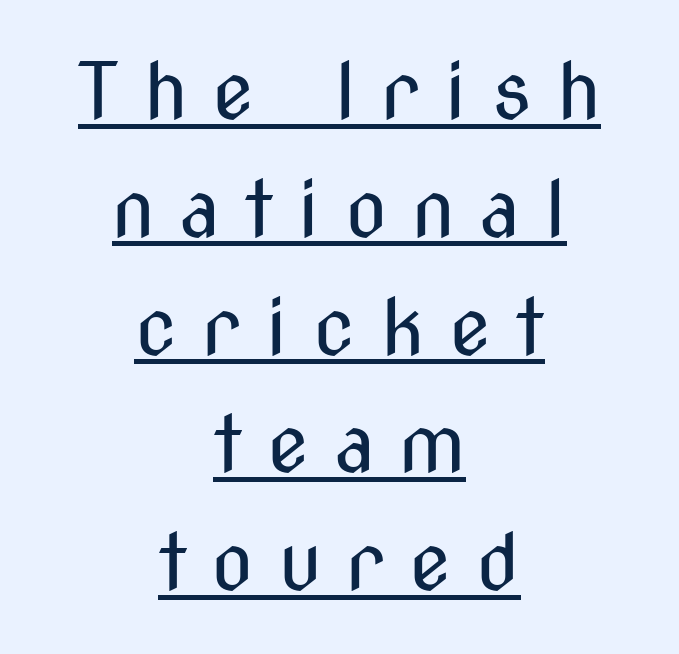
The image shows 77 px regular-weight, condensed sans-serif type, upright; set centered, normal line spacing (1.53x), unusually wide letter spacing (+0.32 em), underlined; medium stroke contrast and a medium x-height.
